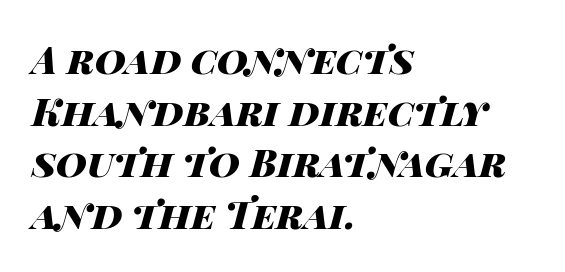
The image shows 38 px heavy, wide type, italic (leaning right); set left-aligned, normal line spacing (1.36x), normal letter spacing, not underlined; high stroke contrast and a large x-height.
